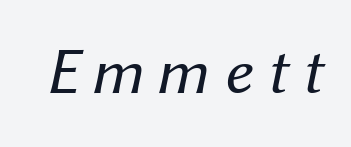
{"serif": "no", "bold": "no", "weight": "regular", "width": "normal", "stroke_contrast": "medium", "x_height": "medium", "monospaced": "no", "underline": "no", "glyph_px": 65}
